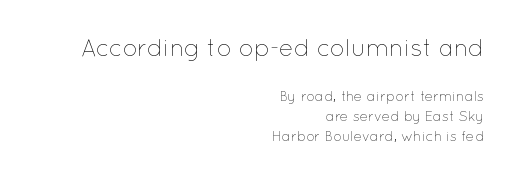
Q: Is the text bold? A: No.
Q: Is the text italic (slanted)? A: No, it is upright.
Q: Is the text underlined? A: No.
Q: How is the paragraph aligned? A: Right-aligned.
Q: Is the spacing between letters normal or unusually wide? A: Normal.
Q: Is the spacing between lines tight, normal or loose? A: Normal.
Q: Which block of text is set in a larger size, the first (top) or the second (bottom)? A: The first (top) one.
